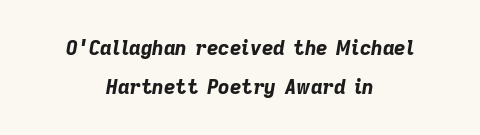
{"italic": "yes", "lean": "right", "slant_degrees": 9, "bold": "yes", "underline": "no", "align": "center", "line_spacing": "loose", "line_spacing_ratio": 1.95, "letter_spacing": "normal", "letter_spacing_em": 0.0, "glyph_px": 20}
